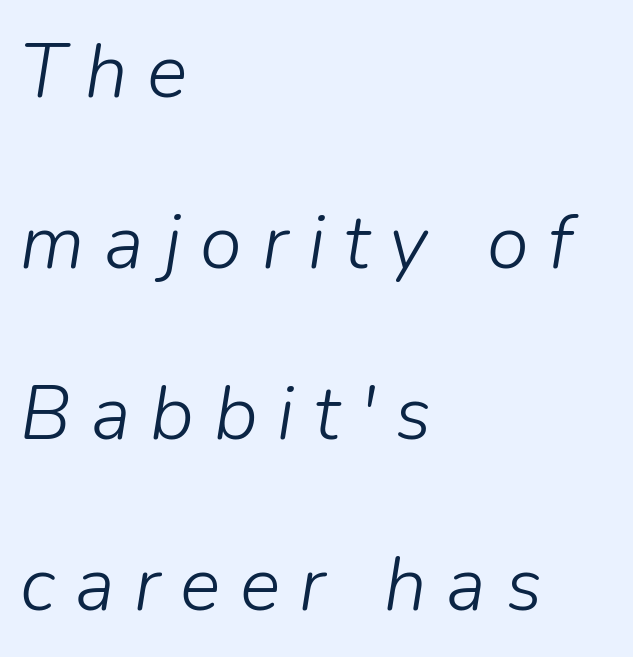
{"italic": "yes", "lean": "right", "slant_degrees": 9, "bold": "no", "weight": "light", "width": "normal", "stroke_contrast": "low", "x_height": "medium", "monospaced": "no", "underline": "no", "align": "left", "line_spacing": "loose", "line_spacing_ratio": 2.25, "letter_spacing": "wide", "letter_spacing_em": 0.26, "glyph_px": 76}
